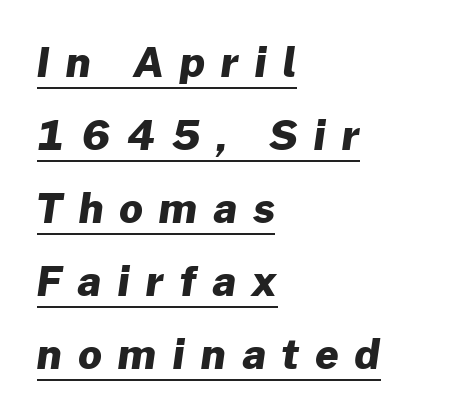
{"serif": "no", "bold": "yes", "weight": "heavy", "width": "normal", "stroke_contrast": "low", "x_height": "medium", "monospaced": "no", "underline": "yes", "align": "left", "line_spacing_ratio": 1.78, "letter_spacing": "wide", "letter_spacing_em": 0.39, "glyph_px": 41}
